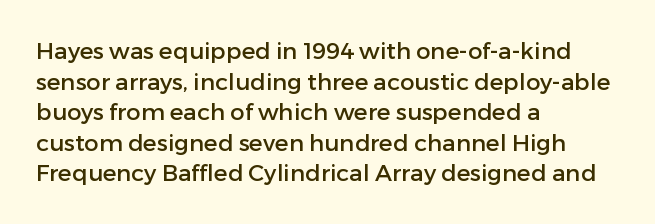
The image shows 23 px text type, upright; set left-aligned, normal line spacing (1.33x), normal letter spacing, not underlined.
